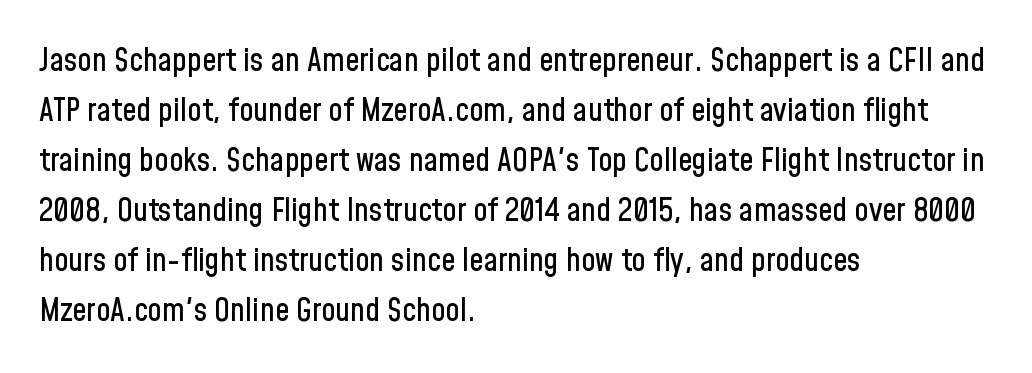
Q: Is the text italic (slanted)? A: No, it is upright.
Q: Is the typeface a serif or a sans-serif typeface? A: Sans-serif.
Q: Is the text underlined? A: No.
Q: How is the paragraph aligned? A: Left-aligned.
Q: Is the spacing between letters normal or unusually wide? A: Normal.
Q: Is the spacing between lines tight, normal or loose? A: Normal.
Q: Width (condensed, normal, or wide)? A: Condensed.
Q: Stroke contrast? A: Low.
Q: x-height? A: Medium.
Q: Monospaced? A: No.
